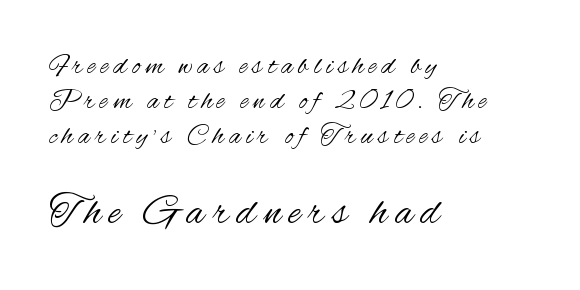
The cut favours lightness, reaching ordinary text weight at its darkest. Does the leading feel generous? No, just average. I'd call this a sans setting — the letters go barefoot. All the whitespace from short lines collects on the right. Type without underlining.
